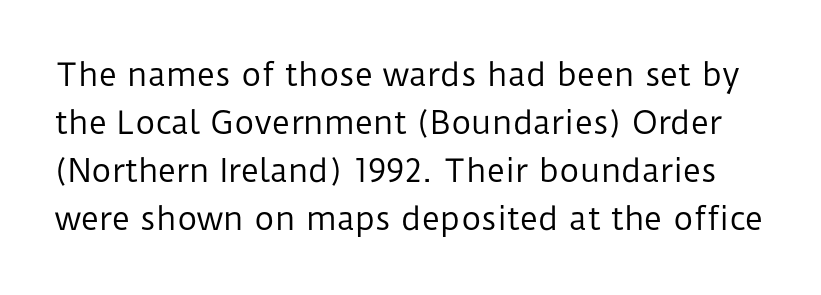
{"serif": "no", "italic": "no", "bold": "no", "weight": "regular", "width": "normal", "stroke_contrast": "low", "x_height": "medium", "monospaced": "no", "underline": "no", "line_spacing": "normal", "line_spacing_ratio": 1.55, "letter_spacing": "normal", "letter_spacing_em": 0.0, "glyph_px": 31}
